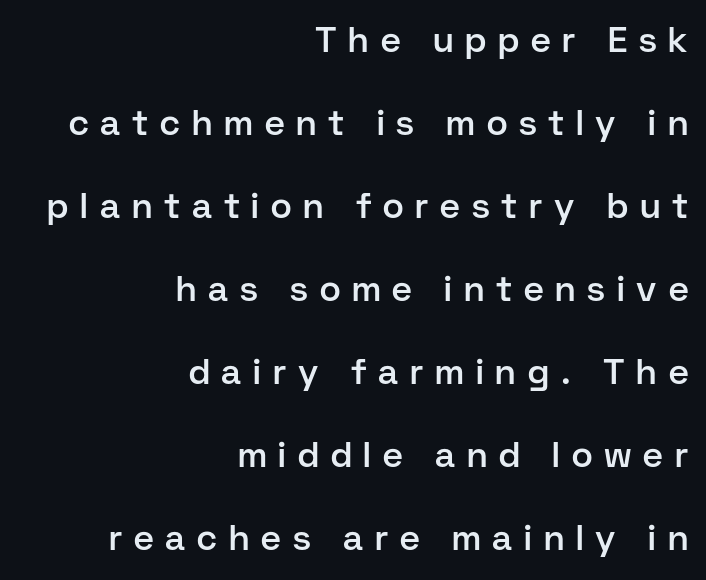
{"serif": "no", "italic": "no", "bold": "semi", "weight": "semibold", "width": "normal", "stroke_contrast": "low", "x_height": "medium", "monospaced": "no", "underline": "no", "align": "right", "line_spacing": "loose", "line_spacing_ratio": 2.37, "letter_spacing": "wide", "letter_spacing_em": 0.34, "glyph_px": 35}
